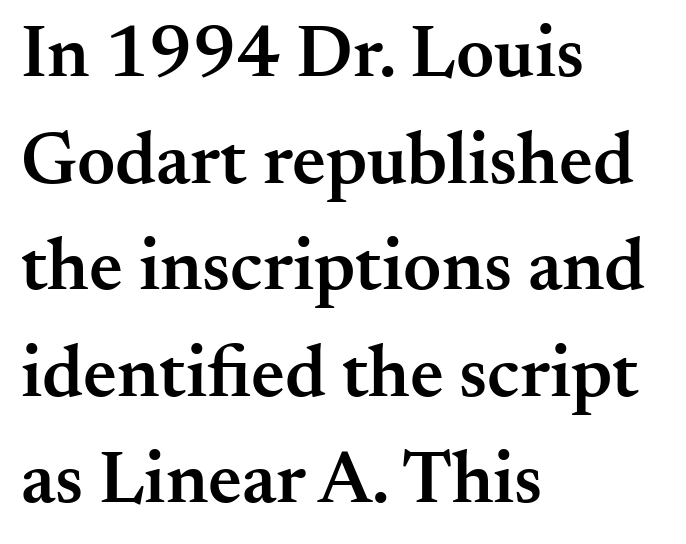
Q: Is the text bold? A: Semi-bold.
Q: Is the text italic (slanted)? A: No, it is upright.
Q: Is the typeface a serif or a sans-serif typeface? A: Serif.
Q: Is the text underlined? A: No.
Q: How is the paragraph aligned? A: Left-aligned.
Q: Is the spacing between letters normal or unusually wide? A: Normal.
Q: Is the spacing between lines tight, normal or loose? A: Normal.
Q: Width (condensed, normal, or wide)? A: Normal.
Q: Stroke contrast? A: Medium.
Q: x-height? A: Small.
Q: Monospaced? A: No.
